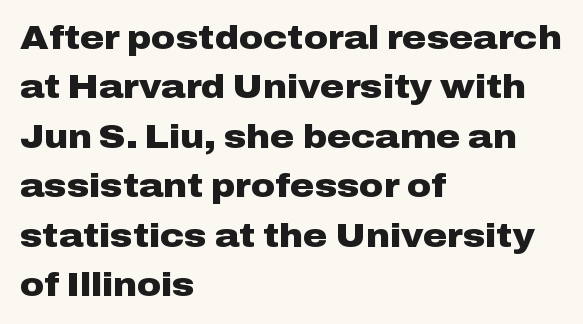
{"serif": "no", "italic": "no", "bold": "yes", "weight": "heavy", "width": "wide", "stroke_contrast": "low", "x_height": "medium", "monospaced": "no", "underline": "no", "align": "left", "line_spacing": "normal", "line_spacing_ratio": 1.5, "letter_spacing": "normal", "letter_spacing_em": 0.0, "glyph_px": 33}
